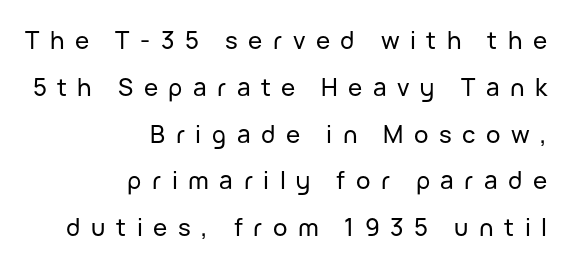
The typography opts for an upright posture over an oblique one. Letters rest on an invisible, unmarked baseline. The passage is arranged like a letterhead date or caption credit — flush right. Tracking value appears strongly positive — letters spread wide. Widely set lines give the paragraph a tall, airy silhouette.
